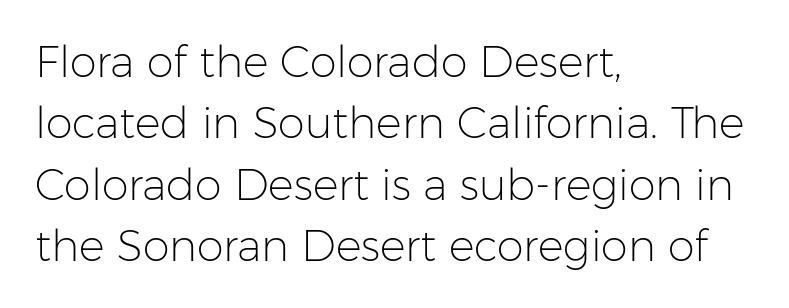
{"serif": "no", "italic": "no", "bold": "no", "weight": "light", "width": "normal", "stroke_contrast": "low", "x_height": "medium", "monospaced": "no", "underline": "no", "align": "left", "line_spacing": "normal", "line_spacing_ratio": 1.43, "letter_spacing": "normal", "letter_spacing_em": 0.0, "glyph_px": 43}
